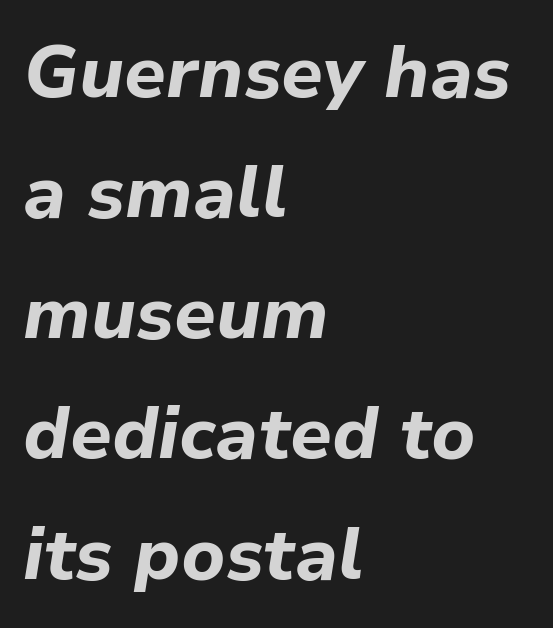
Character widths vary here, with narrow letters taking less room than wide ones. Default kerning and tracking; the words read as compact shapes. Slanted lettering throughout. Interline gaps are of average width in this sample. Each line starts at the same left margin while the right side varies.
